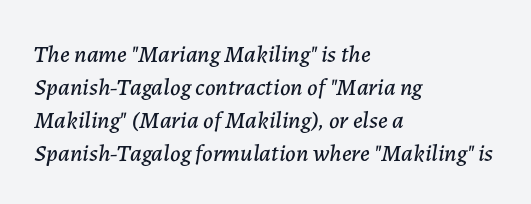
Q: Is the text italic (slanted)? A: Yes, it leans right by about 7 degrees.
Q: Is the text underlined? A: No.
Q: How is the paragraph aligned? A: Left-aligned.
Q: Is the spacing between letters normal or unusually wide? A: Normal.
Q: Is the spacing between lines tight, normal or loose? A: Normal.
